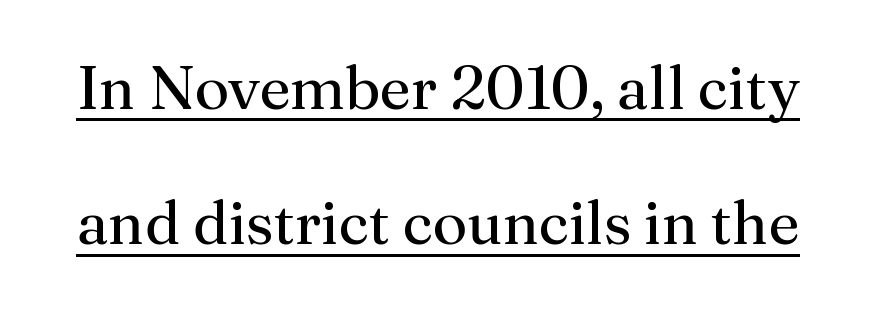
Q: Is the text bold? A: No.
Q: Is the text italic (slanted)? A: No, it is upright.
Q: Is the typeface a serif or a sans-serif typeface? A: Serif.
Q: Is the text underlined? A: Yes.
Q: Is the spacing between letters normal or unusually wide? A: Normal.
Q: Is the spacing between lines tight, normal or loose? A: Loose.
Q: Width (condensed, normal, or wide)? A: Normal.
Q: Stroke contrast? A: Medium.
Q: x-height? A: Medium.
Q: Monospaced? A: No.
